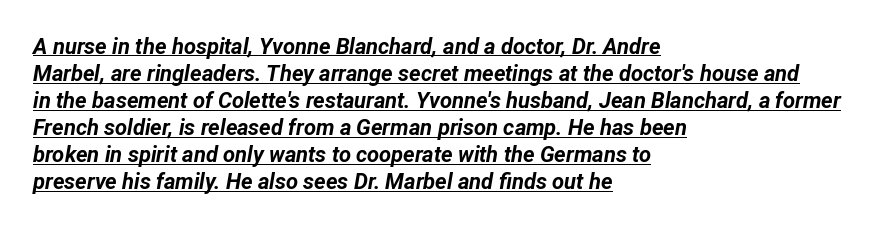
Q: Is the text bold? A: Yes.
Q: Is the text italic (slanted)? A: Yes, it leans right by about 12 degrees.
Q: Is the text underlined? A: Yes.
Q: How is the paragraph aligned? A: Left-aligned.
Q: Is the spacing between letters normal or unusually wide? A: Normal.
